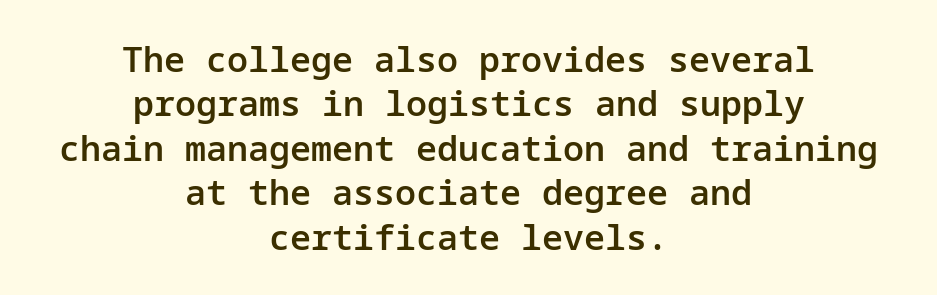
Compared with typical body copy, the letter spacing here is the same. The lines are quadded center. Is there any slant? The stems are plumb. As a designer I'd log this as weight 600, semibold. Is there much room between lines? A standard amount, neither cramped nor airy.
